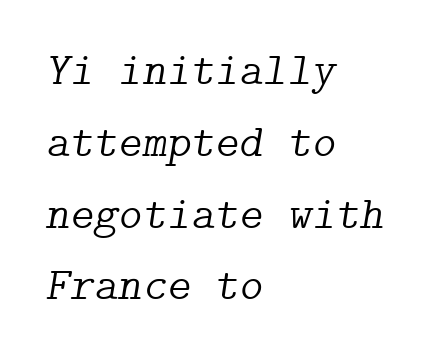
Q: Is the text bold? A: No.
Q: Is the text italic (slanted)? A: Yes, it leans right by about 9 degrees.
Q: Is the typeface a serif or a sans-serif typeface? A: Serif.
Q: Is the text underlined? A: No.
Q: How is the paragraph aligned? A: Left-aligned.
Q: Is the spacing between letters normal or unusually wide? A: Normal.
Q: Is the spacing between lines tight, normal or loose? A: Normal.
Q: Width (condensed, normal, or wide)? A: Normal.
Q: Stroke contrast? A: Low.
Q: x-height? A: Medium.
